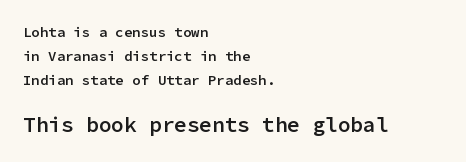
Between these two stacked blocks, the lower one wins on size. No word sits above an underline. The lines in this sample share a left origin and differ only in where they stop. Italic? Not at all — the glyphs are vertical. Slightly chunky letters — semibold, I'd say, not full bold. A typesetter would call this zero additional tracking.
